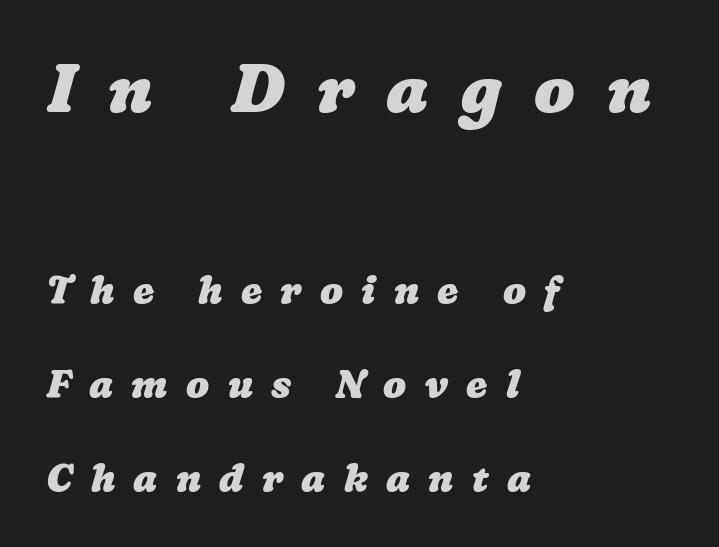
{"bold": "yes", "weight": "heavy", "width": "wide", "stroke_contrast": "low", "x_height": "medium", "monospaced": "no", "underline": "no", "align": "left", "line_spacing": "loose", "line_spacing_ratio": 2.47, "letter_spacing": "wide", "letter_spacing_em": 0.48, "larger_block": "first", "size_ratio": 1.76, "glyph_px": 67}
